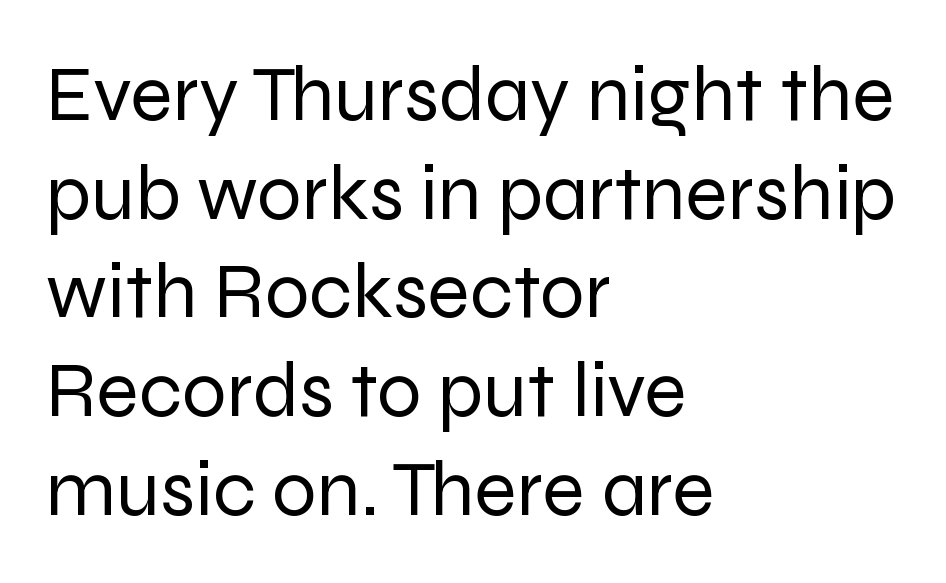
Italic? Not at all — the glyphs are vertical. Underline: absent. One glance says typical: line gaps are just what's usual. These glyphs show unthickened strokes, regular width or finer. Each letter's strokes conclude bluntly, with no projecting serifs.
